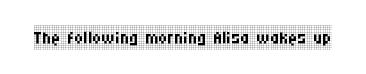
The image shows 25 px text type, upright; set normal letter spacing, not underlined.
